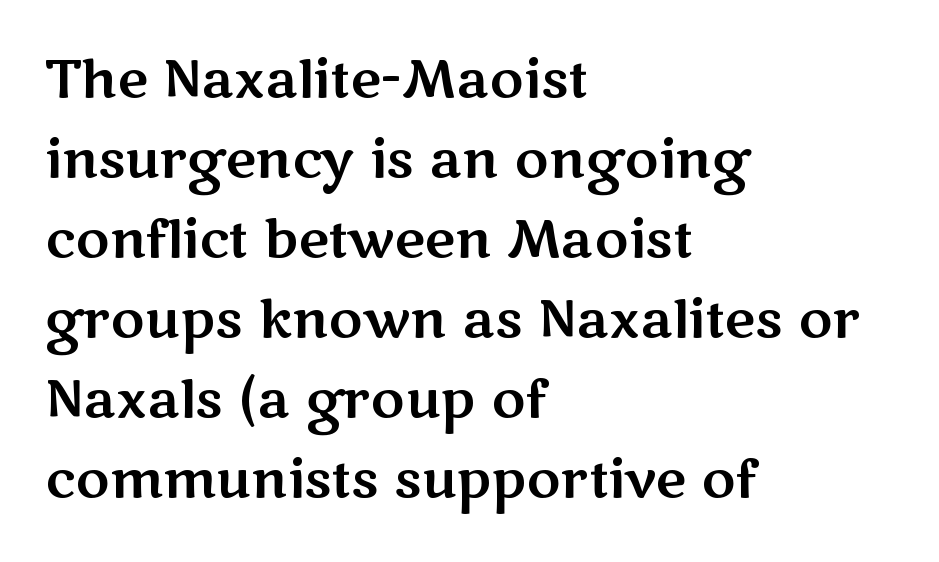
{"serif": "no", "italic": "no", "width": "wide", "stroke_contrast": "medium", "x_height": "medium", "monospaced": "no", "underline": "no", "align": "left", "line_spacing": "normal", "line_spacing_ratio": 1.54, "letter_spacing": "normal", "letter_spacing_em": 0.0, "glyph_px": 52}
